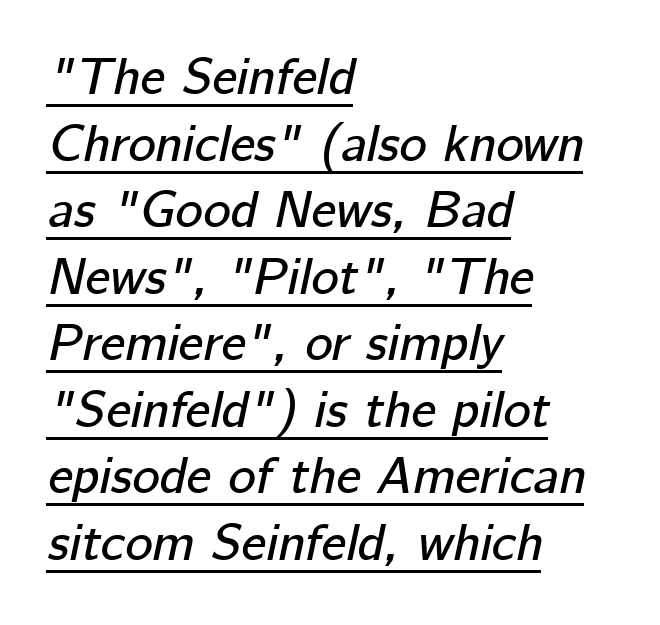
Q: Is the text italic (slanted)? A: Yes, it leans right by about 12 degrees.
Q: Is the text underlined? A: Yes.
Q: How is the paragraph aligned? A: Left-aligned.
Q: Is the spacing between letters normal or unusually wide? A: Normal.
Q: Is the spacing between lines tight, normal or loose? A: Normal.
Q: Width (condensed, normal, or wide)? A: Normal.
Q: Stroke contrast? A: Low.
Q: x-height? A: Medium.
Q: Monospaced? A: No.
